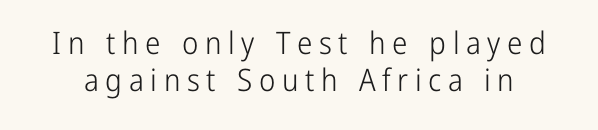
The image shows 31 px light, condensed sans-serif type, upright; set line spacing 1.19x, unusually wide letter spacing (+0.21 em), not underlined; low stroke contrast and a medium x-height.
